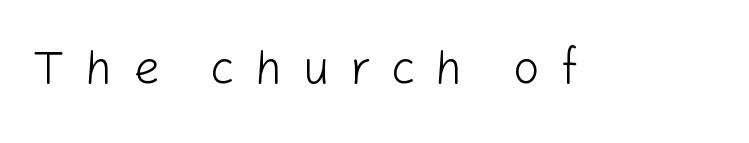
Q: Is the text bold? A: No.
Q: Is the text italic (slanted)? A: No, it is upright.
Q: Is the typeface a serif or a sans-serif typeface? A: Sans-serif.
Q: Is the text underlined? A: No.
Q: Is the spacing between letters normal or unusually wide? A: Unusually wide.
Q: Width (condensed, normal, or wide)? A: Normal.
Q: Stroke contrast? A: Low.
Q: x-height? A: Medium.
Q: Monospaced? A: No.
